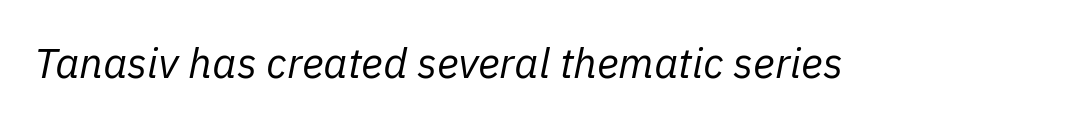
Q: Is the text bold? A: No.
Q: Is the text italic (slanted)? A: Yes, it leans right by about 11 degrees.
Q: Is the text underlined? A: No.
Q: Is the spacing between letters normal or unusually wide? A: Normal.
Q: Width (condensed, normal, or wide)? A: Normal.
Q: Stroke contrast? A: Low.
Q: x-height? A: Medium.
Q: Monospaced? A: No.
